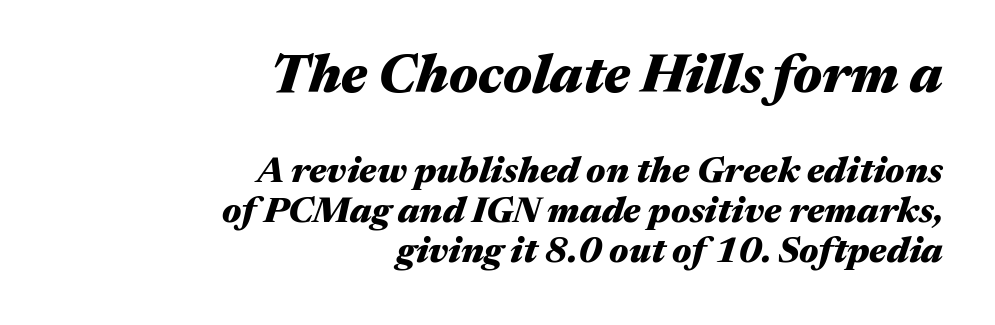
{"italic": "yes", "lean": "right", "slant_degrees": 17, "bold": "yes", "weight": "heavy", "width": "wide", "stroke_contrast": "medium", "x_height": "medium", "monospaced": "no", "underline": "no", "align": "right", "line_spacing": "tight", "line_spacing_ratio": 1.11, "letter_spacing": "normal", "letter_spacing_em": 0.0, "larger_block": "first", "size_ratio": 1.5, "glyph_px": 54}
